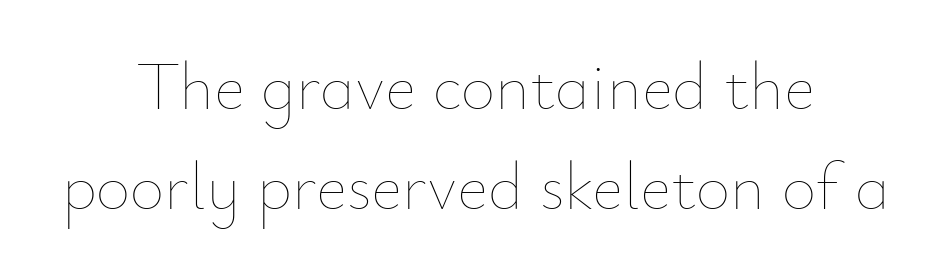
Q: Is the text bold? A: No.
Q: Is the text italic (slanted)? A: No, it is upright.
Q: Is the text underlined? A: No.
Q: How is the paragraph aligned? A: Centered.
Q: Is the spacing between letters normal or unusually wide? A: Normal.
Q: Is the spacing between lines tight, normal or loose? A: Normal.
Q: Width (condensed, normal, or wide)? A: Normal.
Q: Stroke contrast? A: Low.
Q: x-height? A: Small.
Q: Monospaced? A: No.
